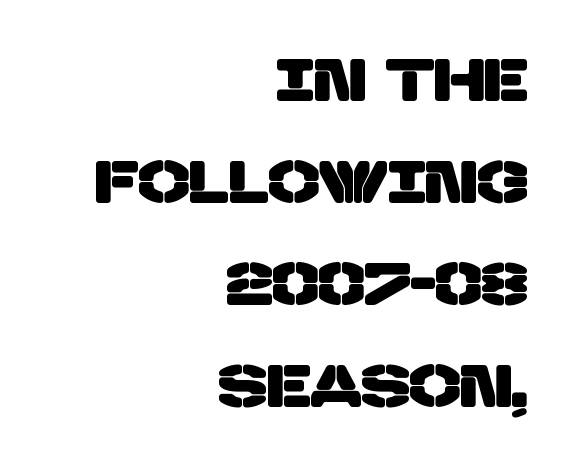
Q: Is the typeface a serif or a sans-serif typeface? A: Sans-serif.
Q: Is the text underlined? A: No.
Q: How is the paragraph aligned? A: Right-aligned.
Q: Is the spacing between letters normal or unusually wide? A: Normal.
Q: Is the spacing between lines tight, normal or loose? A: Normal.
Q: Width (condensed, normal, or wide)? A: Normal.
Q: Stroke contrast? A: Low.
Q: x-height? A: Large.
Q: Monospaced? A: No.
